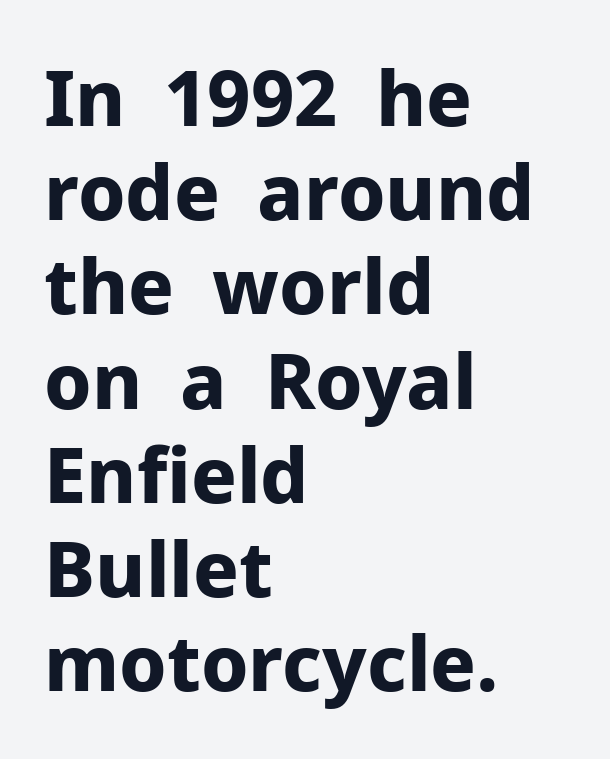
Heavy-handed strokes throughout: this text is bold. Designer's note — italics off, roman on. A typesetter would call this zero additional tracking. Clear beneath every line of the passage. Grotesque or geometric, the face here clearly has no serifs.
